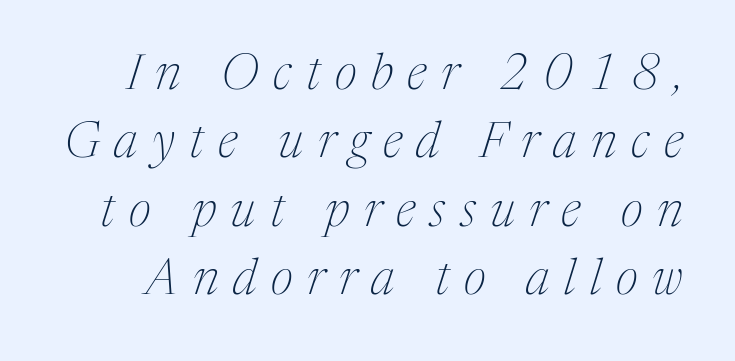
The face looks like a standard text weight, possibly lighter. The face used here is seriffed, in the tradition of book romans. Decoration check: the copy has no underline. Vertically, the passage feels balanced, rows spaced as you'd expect. Spacing verdict: proportional, widths tailored to each character.
